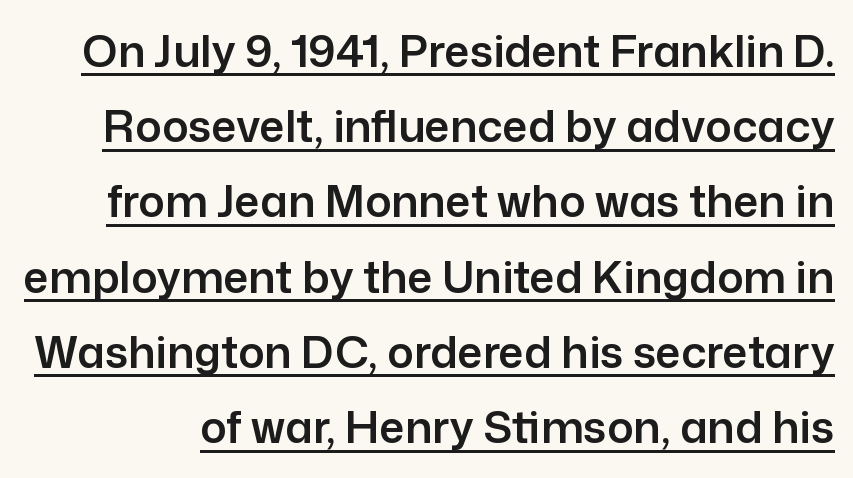
{"serif": "no", "italic": "no", "width": "normal", "stroke_contrast": "low", "x_height": "medium", "monospaced": "no", "underline": "yes", "line_spacing_ratio": 1.71, "letter_spacing": "normal", "letter_spacing_em": 0.0, "glyph_px": 44}
